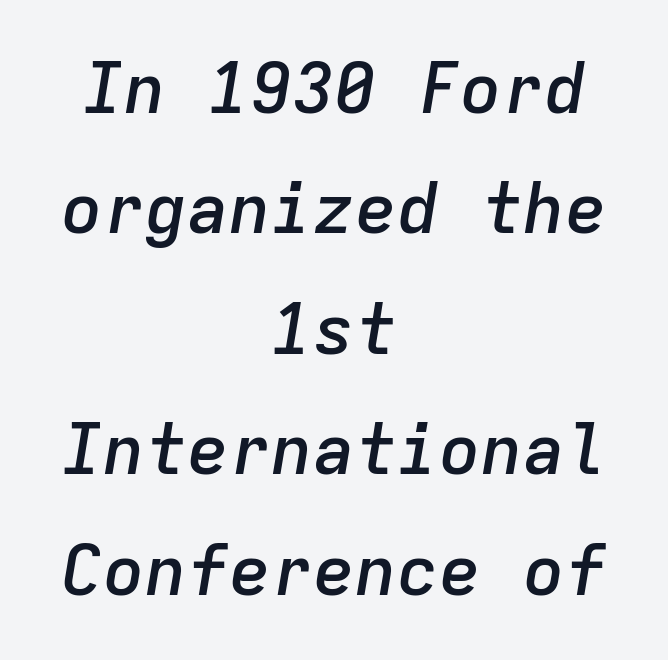
Look at the stroke-to-counter ratio: somewhat heavy, a semibold. What stands out about the letter spacing? Nothing — it is the standard amount. Spacing verdict: monospaced, one width for all characters. The area under the type is left untouched. The whole block is typeset with a tilt. These lines are centered, leaving both edges ragged.
